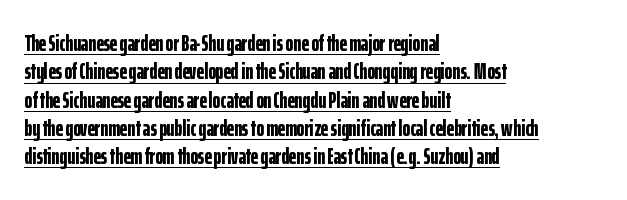
Q: Is the text bold? A: Yes.
Q: Is the text italic (slanted)? A: No, it is upright.
Q: Is the text underlined? A: Yes.
Q: How is the paragraph aligned? A: Left-aligned.
Q: Is the spacing between letters normal or unusually wide? A: Normal.
